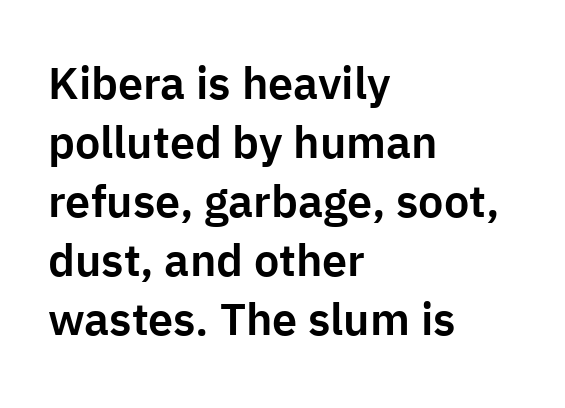
The image shows 45 px sans-serif type, upright; set left-aligned, normal line spacing (1.31x), normal letter spacing, not underlined; low stroke contrast and a medium x-height.
